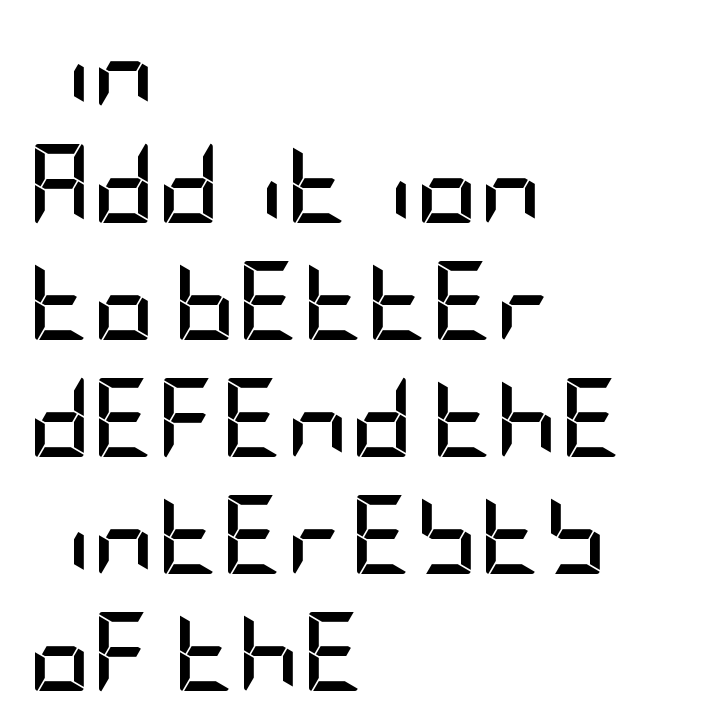
As a designer I'd log this as weight 700, bold. Has an underline been added? It has not. Italic: no, the glyphs are upright roman. The rows are spaced the way most documents space them. Spacing between characters is what you'd get straight out of the box. The letters carry no serifs — their stems end cleanly without finishing strokes.
